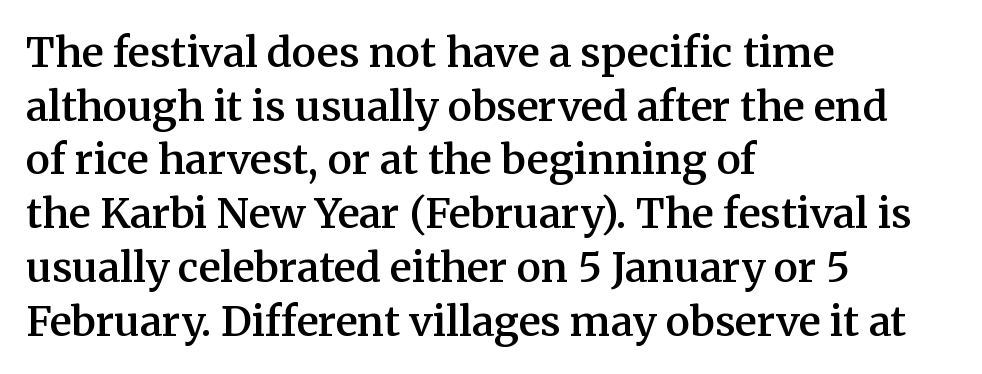
{"serif": "yes", "italic": "no", "bold": "semi", "weight": "semibold", "width": "normal", "stroke_contrast": "medium", "x_height": "medium", "monospaced": "no", "underline": "no", "align": "left", "line_spacing": "normal", "line_spacing_ratio": 1.31, "letter_spacing": "normal", "letter_spacing_em": 0.0, "glyph_px": 41}
